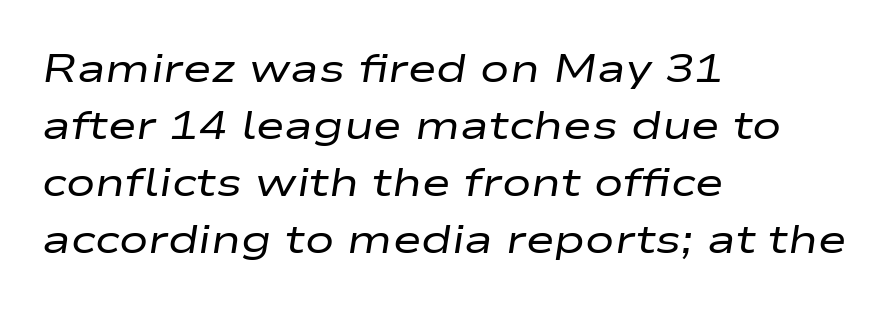
Q: Is the text bold? A: No.
Q: Is the text italic (slanted)? A: Yes, it leans right by about 9 degrees.
Q: Is the text underlined? A: No.
Q: How is the paragraph aligned? A: Left-aligned.
Q: Is the spacing between letters normal or unusually wide? A: Normal.
Q: Is the spacing between lines tight, normal or loose? A: Normal.
Q: Width (condensed, normal, or wide)? A: Wide.
Q: Stroke contrast? A: Low.
Q: x-height? A: Medium.
Q: Monospaced? A: No.
